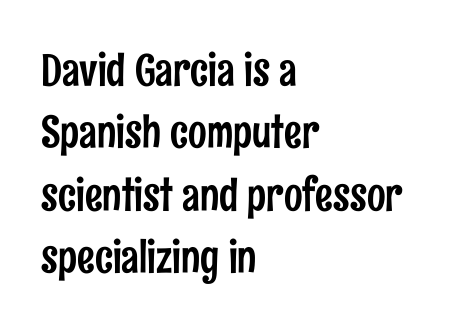
The image shows 44 px condensed sans-serif type, upright; set left-aligned, normal line spacing (1.42x), normal letter spacing, not underlined; low stroke contrast and a medium x-height.
